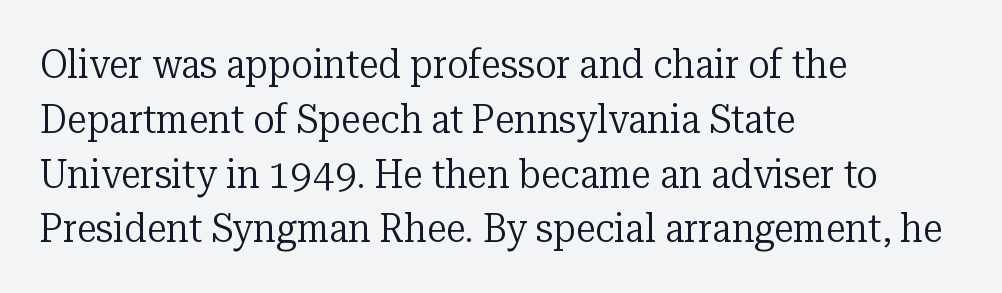
Varying glyph widths throughout — classic text-font behaviour. The weight tops out at a normal text grade. A classic flush-left, rag-right setting is used for this passage. Letterform terminals end in serifs throughout the passage. This is the regular roman posture of the typeface. Regarding leading, the lines here are spaced in the standard way.
